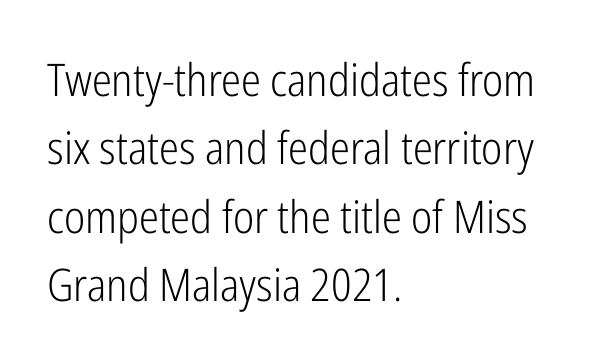
Does the lettering tilt? It doesn't — this is upright. Each new line begins a customary step beneath the previous one. Descender tails drop into unmarked territory. Is this a heavy cut? Hardly; it is regular or lighter.
